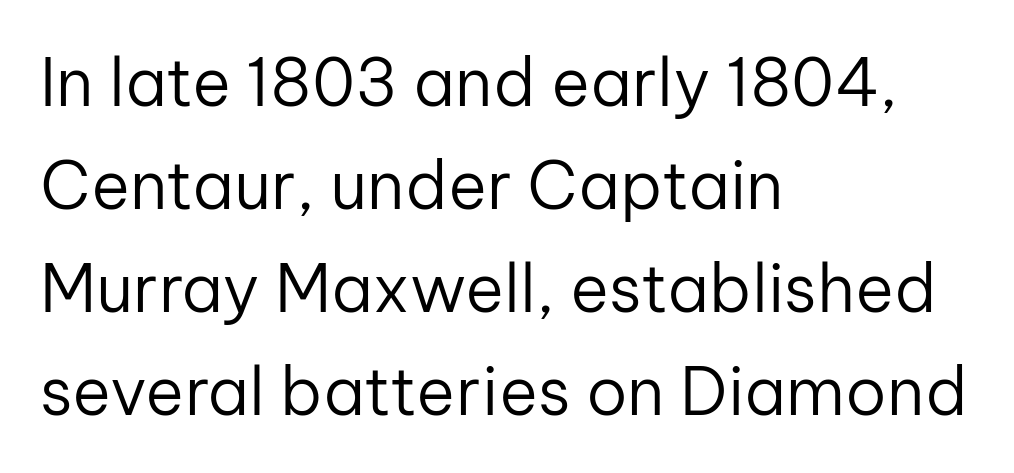
{"serif": "no", "italic": "no", "bold": "no", "weight": "regular", "width": "normal", "stroke_contrast": "low", "x_height": "medium", "monospaced": "no", "underline": "no", "align": "left", "line_spacing": "normal", "line_spacing_ratio": 1.56, "letter_spacing": "normal", "letter_spacing_em": 0.0, "glyph_px": 66}
